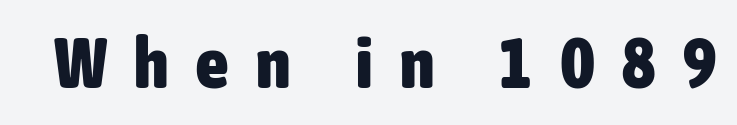
The image shows 71 px heavy, condensed sans-serif type, upright; set unusually wide letter spacing (+0.39 em), not underlined; low stroke contrast and a medium x-height.
